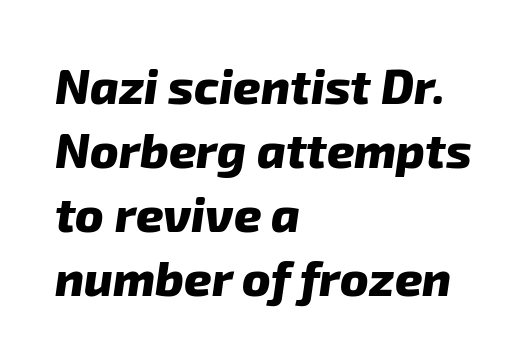
The image shows 48 px heavy sans-serif type; set left-aligned, normal line spacing (1.33x), normal letter spacing, not underlined; low stroke contrast and a medium x-height.
